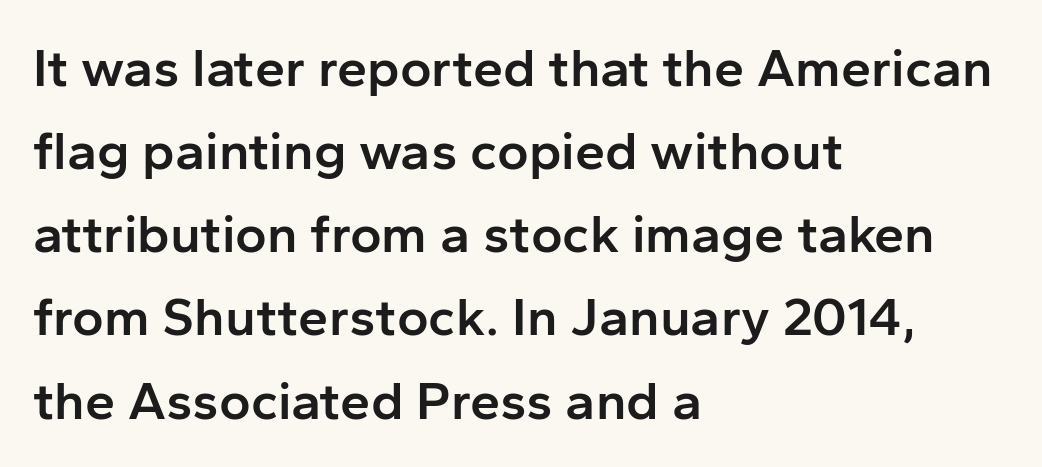
The image shows 54 px semibold sans-serif type, upright; set left-aligned, normal line spacing (1.54x), normal letter spacing, not underlined; low stroke contrast and a medium x-height.
